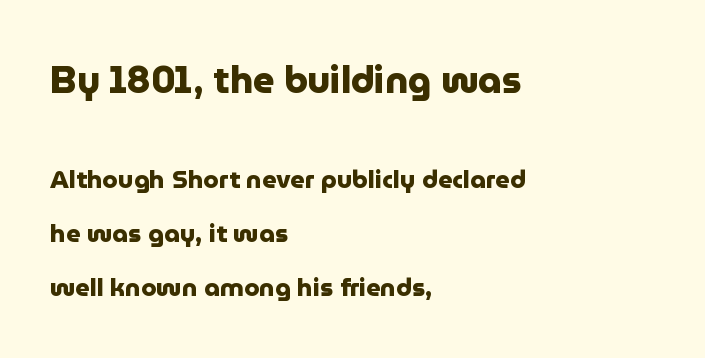
Baseline-to-baseline distance is far greater than the letter height. The letters advance in unequal steps, a hallmark of proportional type. On the weight axis this lands at bold, roughly 700. Posture: vertical.
